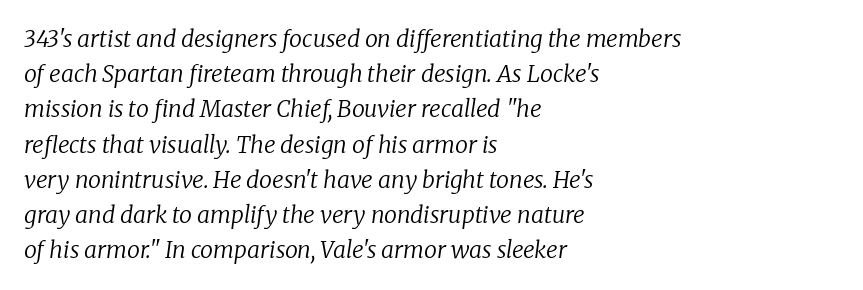
{"italic": "yes", "lean": "right", "slant_degrees": 8, "bold": "no", "underline": "no", "align": "left", "line_spacing": "normal", "line_spacing_ratio": 1.53, "letter_spacing": "normal", "letter_spacing_em": 0.0, "glyph_px": 23}
